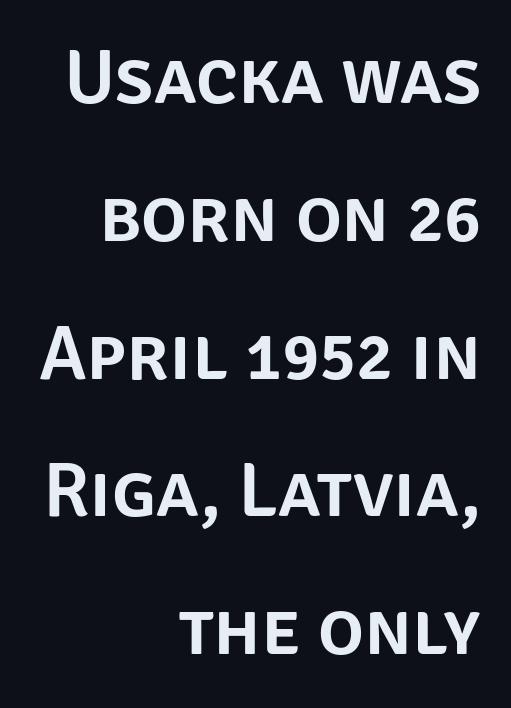
The image shows 77 px sans-serif type, upright; set right-aligned, line spacing 1.79x, normal letter spacing, not underlined; low stroke contrast and a large x-height.
